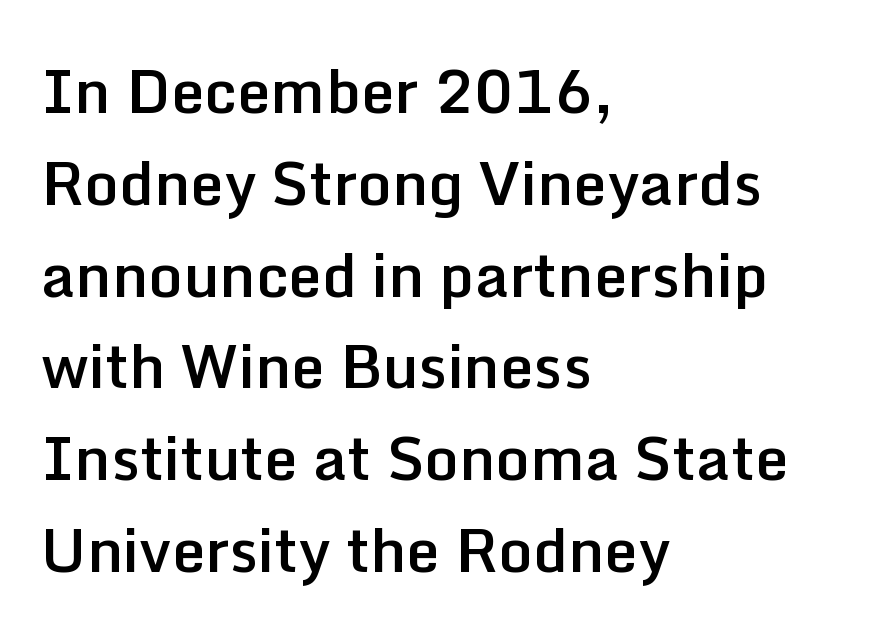
Short note: letters normally spaced. Tall strokes in this sample are plumb rather than angled. Compared with an ordinary text face, these strokes are moderately heavier — a semibold. Every row of glyphs begins at an identical x-position on the left. The passage shown stacks its lines at a standard gap. No feet cap the strokes, marking this as sans-serif type.
